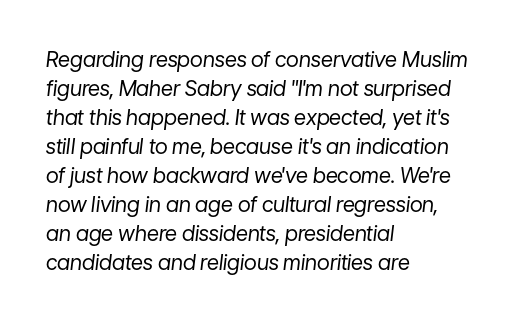
This sample uses an oblique cut, with every glyph tilted off the vertical. Nothing heavy about these letters — not bold at all. Leading: standard. The passage is arranged the way most books set body copy — flush left. Characters follow at the spacing the type designer built in. Check the space under the baseline: it is left empty.
